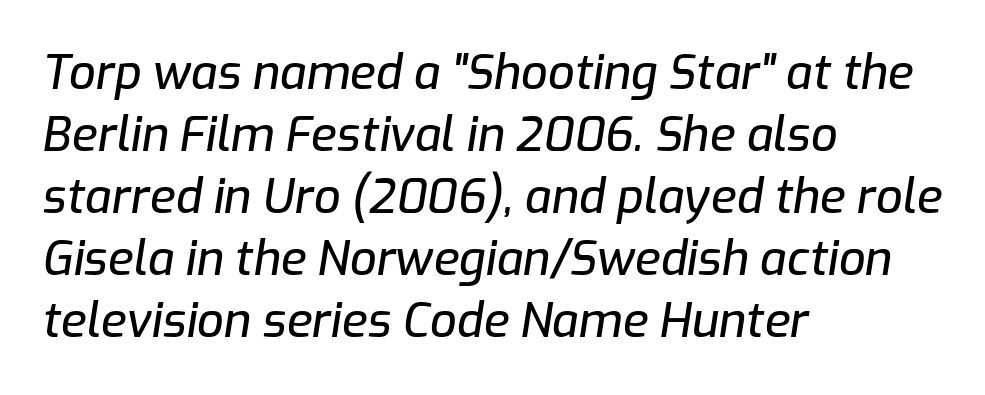
Q: Is the text italic (slanted)? A: Yes, it leans right by about 9 degrees.
Q: Is the text underlined? A: No.
Q: How is the paragraph aligned? A: Left-aligned.
Q: Is the spacing between letters normal or unusually wide? A: Normal.
Q: Is the spacing between lines tight, normal or loose? A: Normal.
Q: Width (condensed, normal, or wide)? A: Normal.
Q: Stroke contrast? A: Low.
Q: x-height? A: Medium.
Q: Monospaced? A: No.
